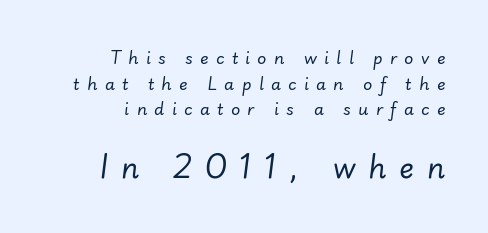
The image shows 28 px regular-weight type, italic (leaning right); set right-aligned, normal line spacing (1.6x), unusually wide letter spacing (+0.46 em), not underlined; the second (bottom) block is 1.75x larger; low stroke contrast and a small x-height.
